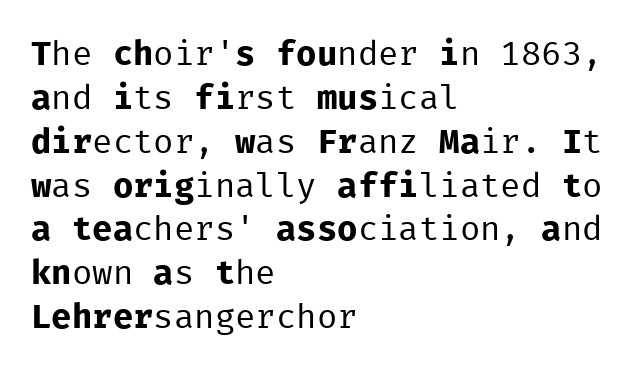
{"serif": "no", "italic": "no", "bold": "no", "weight": "regular", "width": "normal", "stroke_contrast": "low", "x_height": "medium", "monospaced": "yes", "underline": "no", "align": "left", "line_spacing": "normal", "line_spacing_ratio": 1.29, "letter_spacing": "normal", "letter_spacing_em": 0.0, "glyph_px": 34}
